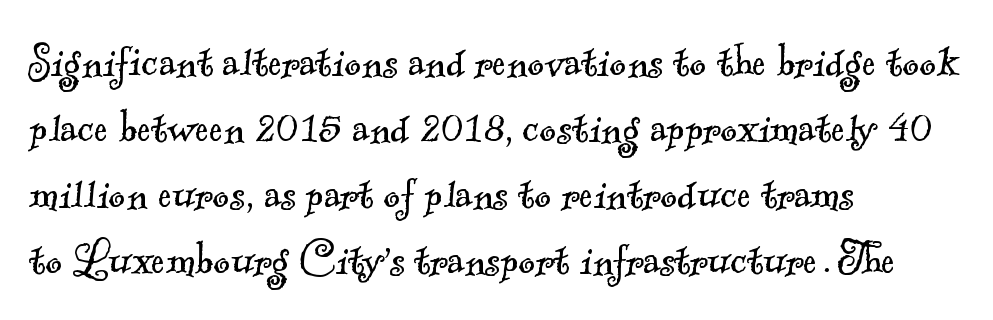
{"serif": "yes", "bold": "no", "weight": "light", "width": "normal", "x_height": "small", "monospaced": "no", "underline": "no", "align": "left", "line_spacing": "normal", "line_spacing_ratio": 1.27, "letter_spacing": "normal", "letter_spacing_em": 0.0, "glyph_px": 52}
